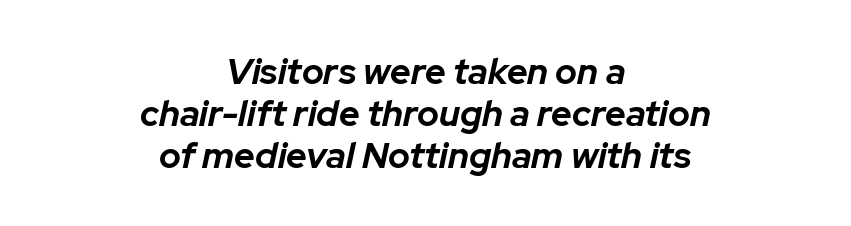
Q: Is the text bold? A: Yes.
Q: Is the text italic (slanted)? A: Yes, it leans right by about 12 degrees.
Q: Is the text underlined? A: No.
Q: How is the paragraph aligned? A: Centered.
Q: Is the spacing between letters normal or unusually wide? A: Normal.
Q: Width (condensed, normal, or wide)? A: Normal.
Q: Stroke contrast? A: Low.
Q: x-height? A: Medium.
Q: Monospaced? A: No.
